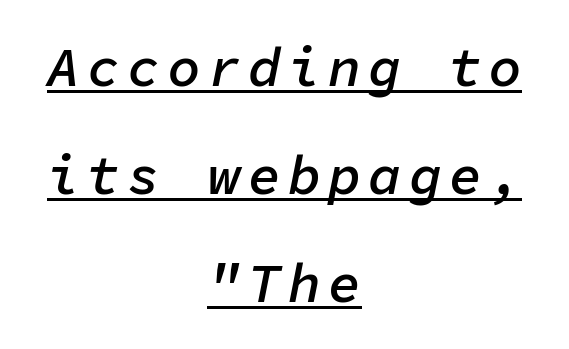
{"italic": "yes", "lean": "right", "slant_degrees": 11, "bold": "semi", "weight": "semibold", "width": "normal", "stroke_contrast": "low", "x_height": "medium", "monospaced": "yes", "underline": "yes", "align": "center", "line_spacing": "loose", "line_spacing_ratio": 1.96, "glyph_px": 55}
